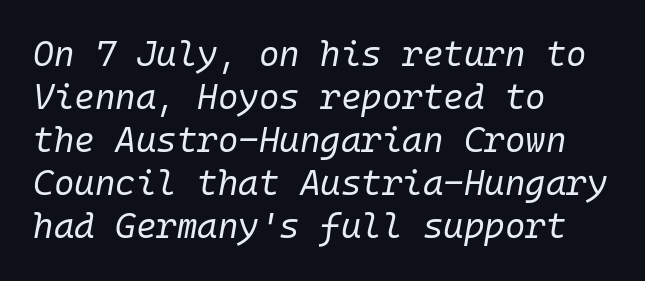
Q: Is the text bold? A: No.
Q: Is the text italic (slanted)? A: Yes, it leans right by about 10 degrees.
Q: Is the text underlined? A: No.
Q: How is the paragraph aligned? A: Left-aligned.
Q: Is the spacing between letters normal or unusually wide? A: Normal.
Q: Width (condensed, normal, or wide)? A: Normal.
Q: Stroke contrast? A: Low.
Q: x-height? A: Medium.
Q: Monospaced? A: Yes.
